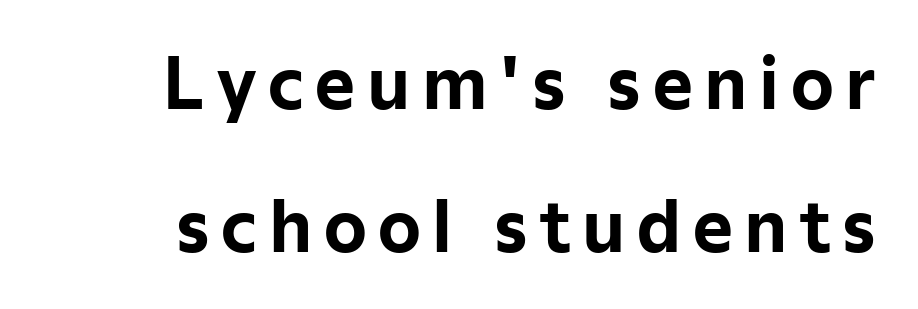
{"serif": "no", "italic": "no", "bold": "yes", "weight": "bold", "width": "normal", "stroke_contrast": "low", "x_height": "medium", "monospaced": "no", "underline": "no", "line_spacing": "loose", "line_spacing_ratio": 2.1, "glyph_px": 68}
